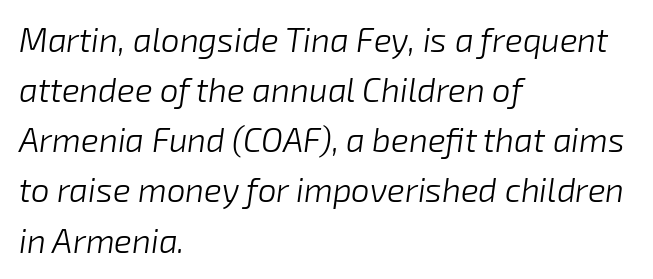
Tracking here is standard; glyphs follow each other at the usual distance. Check under the words: just untouched page. You could not count columns in this text — the font is proportionally spaced. Stroke thickness stays within the range of a standard reading face or lighter.
